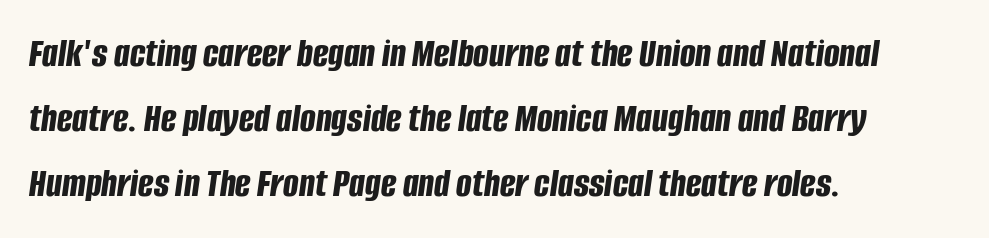
{"italic": "yes", "lean": "right", "slant_degrees": 8, "bold": "yes", "weight": "bold", "width": "condensed", "stroke_contrast": "low", "x_height": "large", "monospaced": "no", "underline": "no", "align": "left", "line_spacing": "normal", "line_spacing_ratio": 1.58, "letter_spacing": "normal", "letter_spacing_em": 0.0, "glyph_px": 41}
